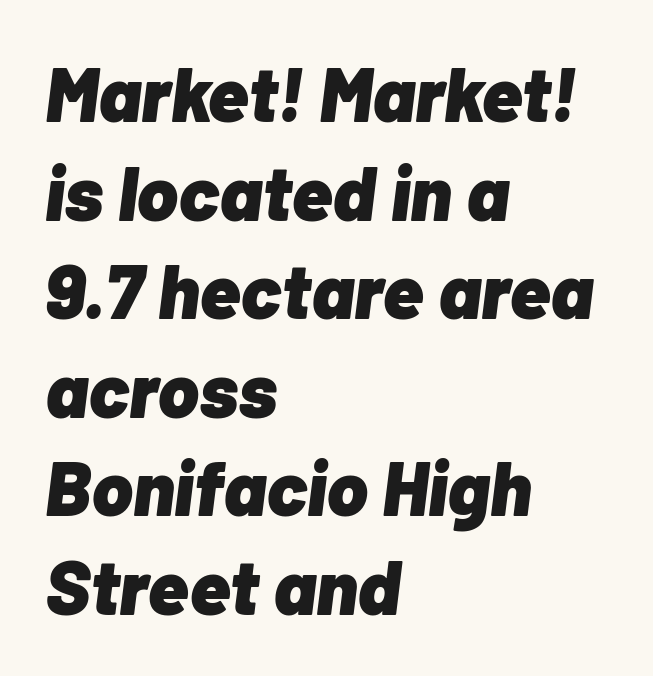
The baseline area is clear. The text carries the slant typical of an italic or oblique font. The rendering anchors every line to the left-hand side. This rendering leaves character spacing at its baseline value. A full-strength bold gives these letters their thick strokes.
